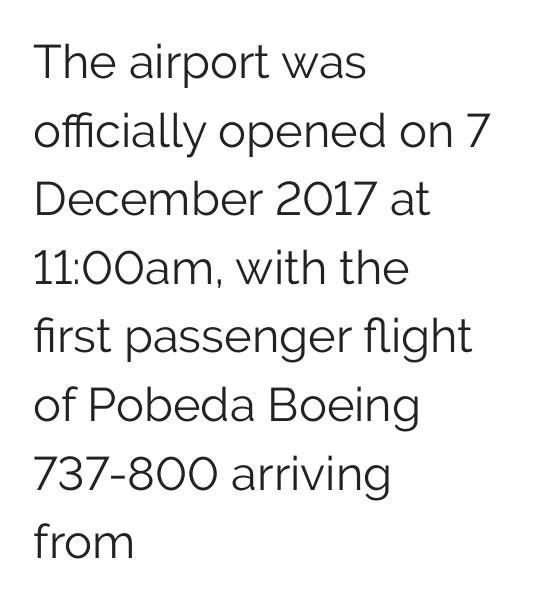
Q: Is the text bold? A: No.
Q: Is the text italic (slanted)? A: No, it is upright.
Q: Is the typeface a serif or a sans-serif typeface? A: Sans-serif.
Q: Is the text underlined? A: No.
Q: How is the paragraph aligned? A: Left-aligned.
Q: Is the spacing between letters normal or unusually wide? A: Normal.
Q: Is the spacing between lines tight, normal or loose? A: Normal.
Q: Width (condensed, normal, or wide)? A: Normal.
Q: Stroke contrast? A: Low.
Q: x-height? A: Medium.
Q: Monospaced? A: No.
